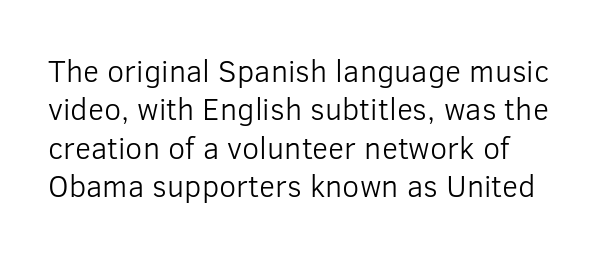
Q: Is the text bold? A: No.
Q: Is the text italic (slanted)? A: No, it is upright.
Q: Is the typeface a serif or a sans-serif typeface? A: Sans-serif.
Q: Is the text underlined? A: No.
Q: How is the paragraph aligned? A: Left-aligned.
Q: Is the spacing between letters normal or unusually wide? A: Normal.
Q: Width (condensed, normal, or wide)? A: Normal.
Q: Stroke contrast? A: Low.
Q: x-height? A: Medium.
Q: Monospaced? A: No.
